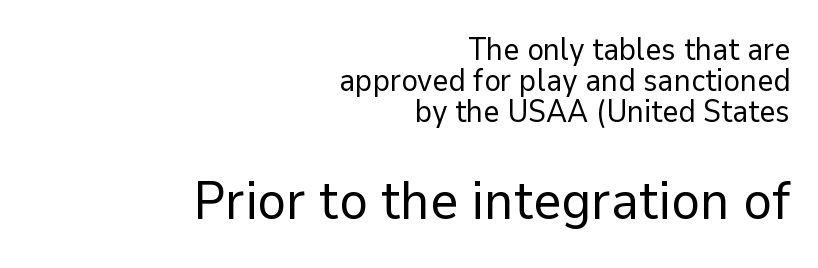
{"serif": "no", "italic": "no", "bold": "no", "weight": "regular", "width": "normal", "stroke_contrast": "low", "x_height": "medium", "monospaced": "no", "underline": "no", "align": "right", "line_spacing": "tight", "line_spacing_ratio": 1.0, "letter_spacing": "normal", "letter_spacing_em": 0.0, "larger_block": "second", "size_ratio": 1.74, "glyph_px": 54}
